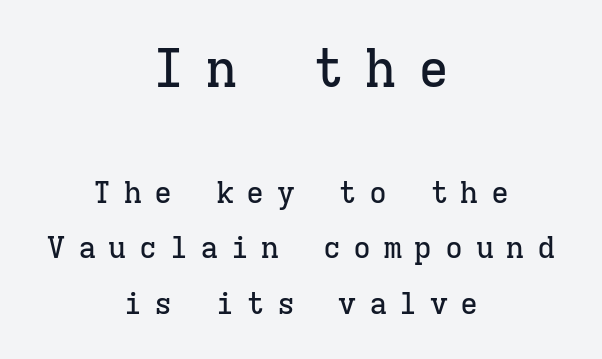
Between one letter and the next there's a generous, obvious gap. The face used here is monospaced, like something from a code editor. Lines of text with bare space underneath. The typesetter chose a symmetrical, centered arrangement here.
